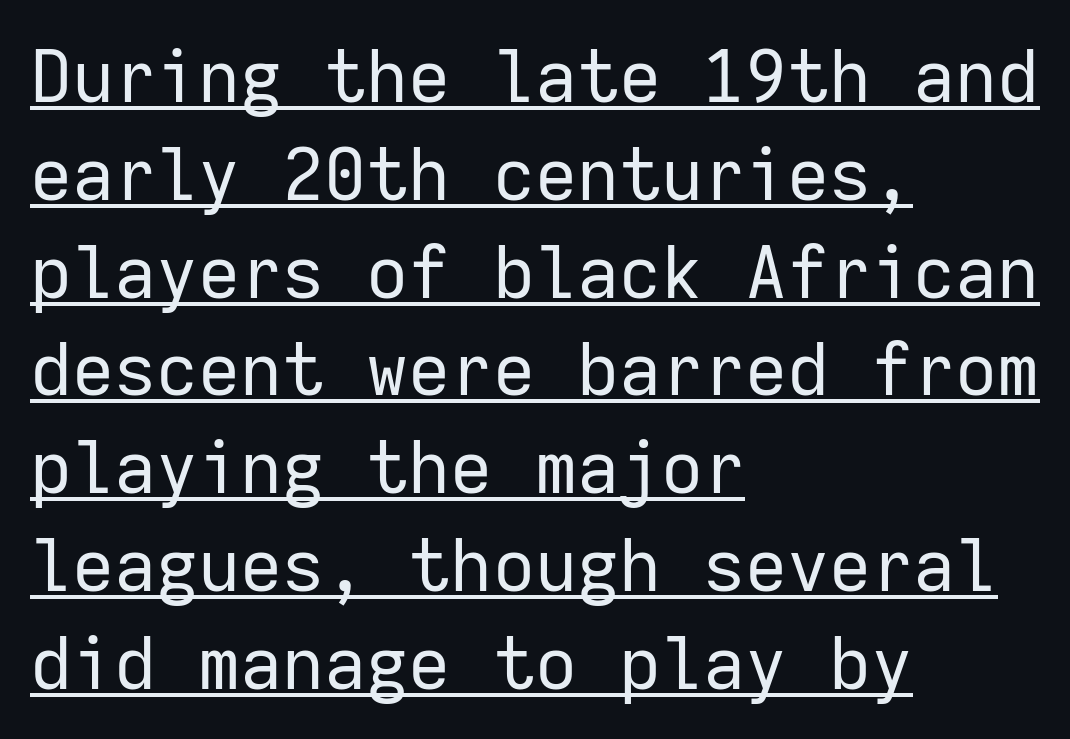
Q: Is the text bold? A: No.
Q: Is the text italic (slanted)? A: No, it is upright.
Q: Is the typeface a serif or a sans-serif typeface? A: Sans-serif.
Q: Is the text underlined? A: Yes.
Q: How is the paragraph aligned? A: Left-aligned.
Q: Is the spacing between letters normal or unusually wide? A: Normal.
Q: Is the spacing between lines tight, normal or loose? A: Normal.
Q: Width (condensed, normal, or wide)? A: Normal.
Q: Stroke contrast? A: Low.
Q: x-height? A: Medium.
Q: Monospaced? A: Yes.
